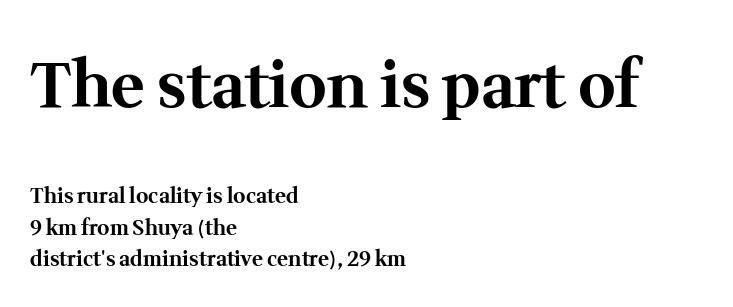
{"serif": "yes", "italic": "no", "bold": "yes", "weight": "bold", "width": "normal", "stroke_contrast": "medium", "x_height": "medium", "monospaced": "no", "underline": "no", "align": "left", "line_spacing": "normal", "line_spacing_ratio": 1.5, "letter_spacing": "normal", "letter_spacing_em": 0.0, "larger_block": "first", "size_ratio": 3.05, "glyph_px": 64}
